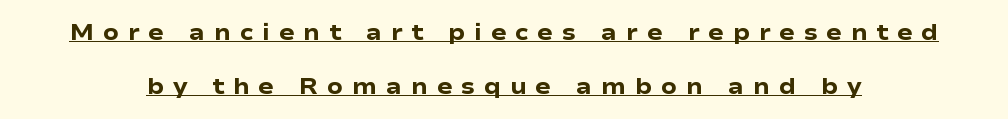
The image shows 23 px bold type, upright; set loose line spacing (2.33x), unusually wide letter spacing (+0.38 em), underlined.
